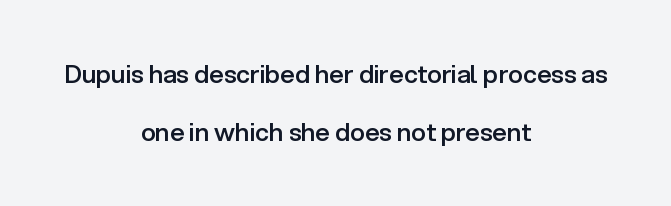
The image shows 25 px text type, upright; set centered, loose line spacing (2.34x), normal letter spacing, not underlined.
